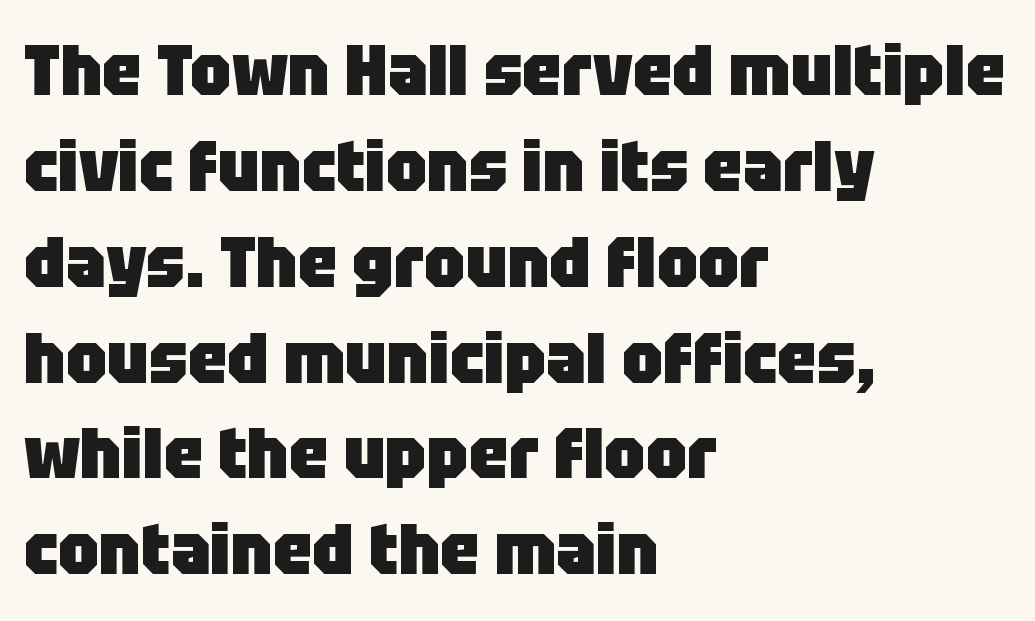
The image shows 71 px heavy sans-serif type, upright; set left-aligned, normal line spacing (1.35x), normal letter spacing, not underlined; low stroke contrast and a large x-height.
